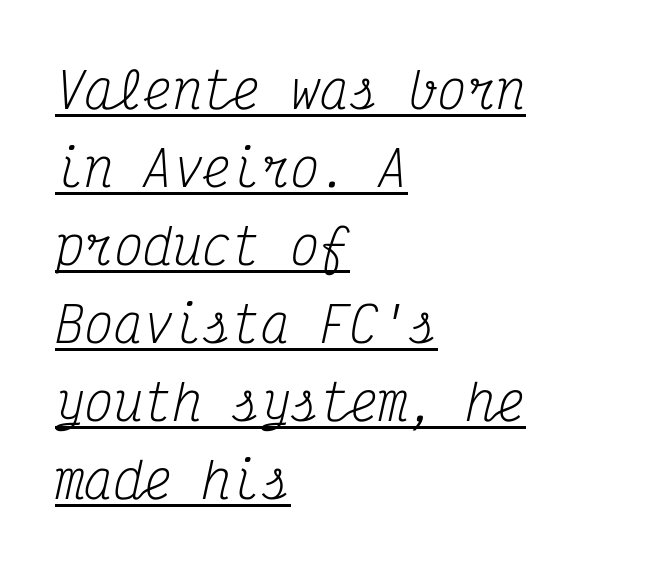
{"serif": "yes", "italic": "yes", "lean": "right", "slant_degrees": 12, "bold": "no", "weight": "regular", "width": "condensed", "stroke_contrast": "medium", "x_height": "medium", "monospaced": "yes", "underline": "yes", "align": "left", "line_spacing": "normal", "line_spacing_ratio": 1.59, "letter_spacing": "normal", "letter_spacing_em": 0.0, "glyph_px": 49}
